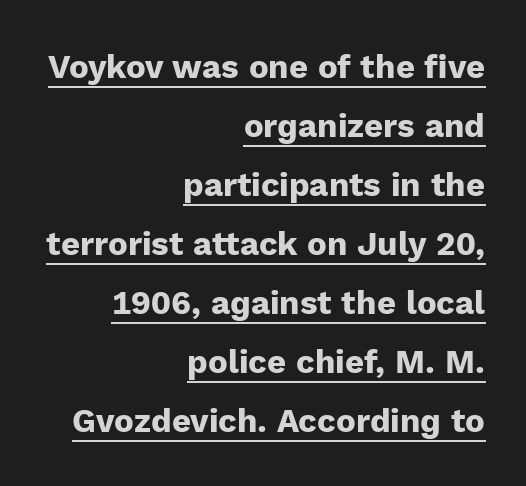
The image shows 33 px heavy sans-serif type, upright; set right-aligned, line spacing 1.79x, normal letter spacing, underlined; low stroke contrast and a medium x-height.
